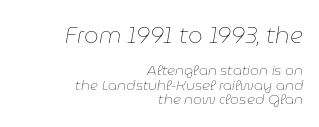
{"italic": "yes", "lean": "right", "slant_degrees": 9, "bold": "no", "underline": "no", "align": "right", "line_spacing": "tight", "line_spacing_ratio": 1.03, "letter_spacing": "normal", "letter_spacing_em": 0.0, "larger_block": "first", "size_ratio": 1.64, "glyph_px": 23}
